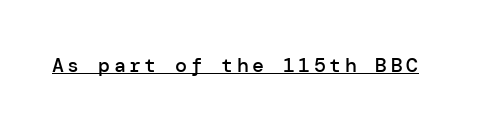
{"italic": "no", "bold": "semi", "underline": "yes", "glyph_px": 20}
